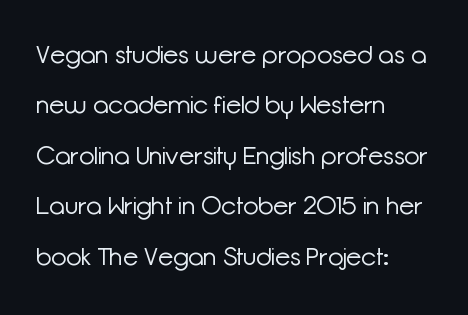
Q: Is the text bold? A: No.
Q: Is the text italic (slanted)? A: No, it is upright.
Q: Is the text underlined? A: No.
Q: How is the paragraph aligned? A: Left-aligned.
Q: Is the spacing between letters normal or unusually wide? A: Normal.
Q: Is the spacing between lines tight, normal or loose? A: Loose.
